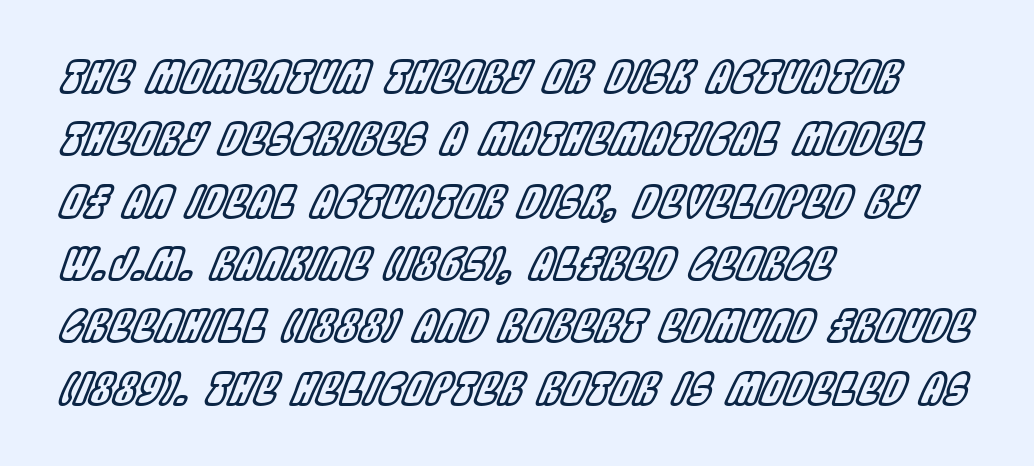
A typesetter would call this leading conventional body-copy spacing. These lines are rendered in a variable-pitch font. This rendering uses left alignment, leaving the right contour irregular. Observe the ordinary spacing: letters are neighbours, not strangers. Rendered with sloped, italic letterforms.
